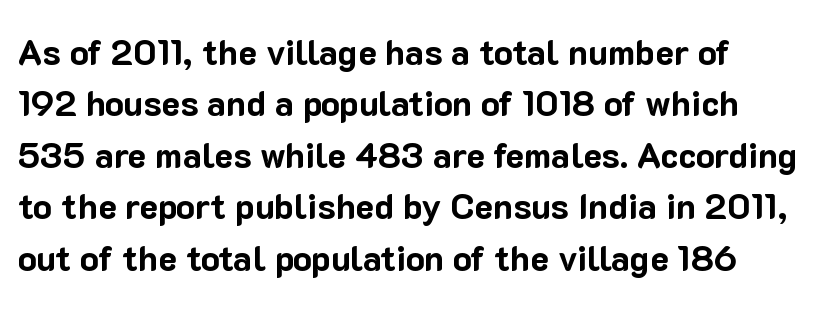
The image shows 35 px bold sans-serif type, upright; set normal line spacing (1.47x), normal letter spacing, not underlined; low stroke contrast and a medium x-height.
